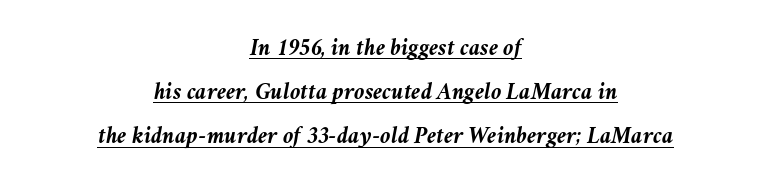
The paragraph has two soft edges and a firm central axis. Every word sits above its own underline. A typesetter would mark this as italic. A typesetter would call this zero additional tracking. Every letter is thick-stroked: bold, no question.
